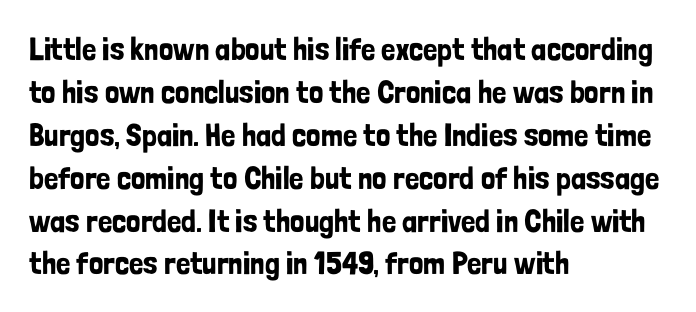
{"serif": "no", "italic": "no", "width": "condensed", "stroke_contrast": "low", "x_height": "medium", "monospaced": "no", "underline": "no", "align": "left", "line_spacing": "normal", "line_spacing_ratio": 1.34, "letter_spacing": "normal", "letter_spacing_em": 0.0, "glyph_px": 32}
